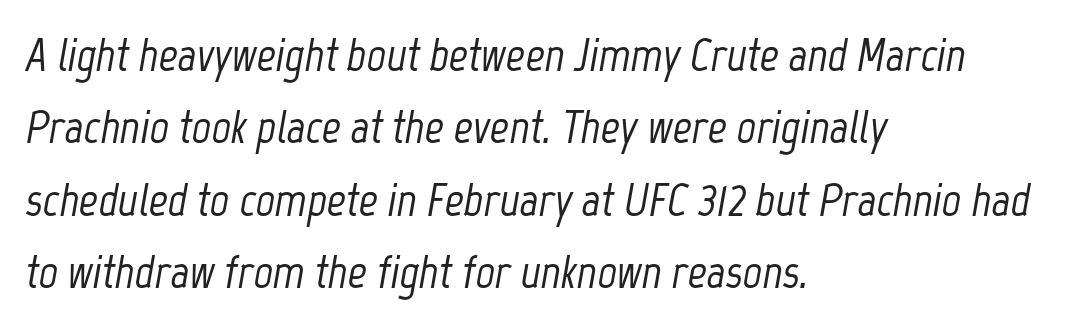
Q: Is the text italic (slanted)? A: Yes, it leans right by about 12 degrees.
Q: Is the text underlined? A: No.
Q: How is the paragraph aligned? A: Left-aligned.
Q: Is the spacing between letters normal or unusually wide? A: Normal.
Q: Is the spacing between lines tight, normal or loose? A: Normal.
Q: Width (condensed, normal, or wide)? A: Condensed.
Q: Stroke contrast? A: Low.
Q: x-height? A: Medium.
Q: Monospaced? A: No.
